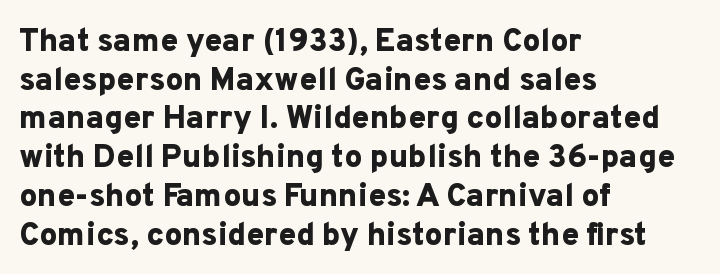
These lines are rendered in a variable-pitch font. Horizontally, the lines are justified to the leading edge only. This is the regular roman posture of the typeface. Strong, thick strokes mark this as bold type. The line texture is even and compact thanks to regular tracking. This sample uses a sans-serif face.
